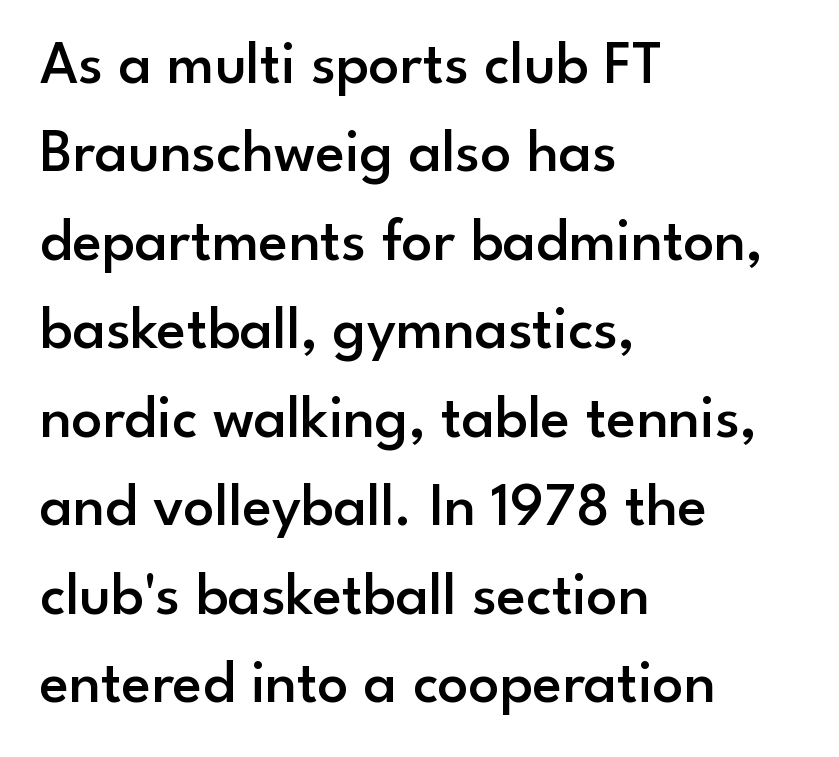
Rendered with straight, roman letterforms. Character widths vary here, with narrow letters taking less room than wide ones. Weight: semibold (demi). Observe the absence of serifs on each vertical stroke in this sample. The typesetter chose a ragged-right arrangement here. Nothing unusual about the tracking: characters are spaced as the font intends.
